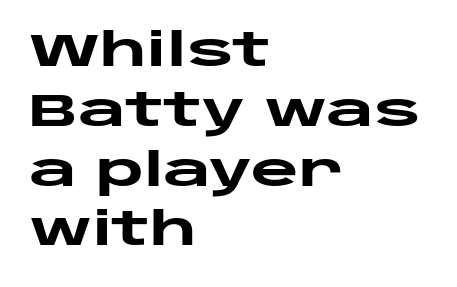
The image shows 46 px heavy, wide sans-serif type, upright; set left-aligned, normal line spacing (1.3x), normal letter spacing, not underlined; low stroke contrast and a large x-height.
